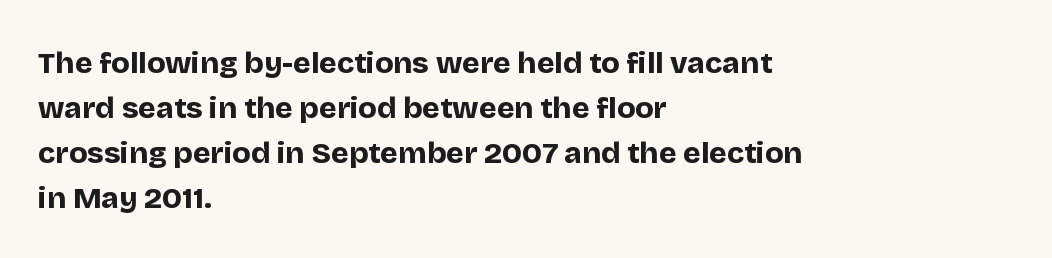
Q: Is the text bold? A: Yes.
Q: Is the text italic (slanted)? A: No, it is upright.
Q: Is the typeface a serif or a sans-serif typeface? A: Sans-serif.
Q: Is the text underlined? A: No.
Q: How is the paragraph aligned? A: Left-aligned.
Q: Is the spacing between letters normal or unusually wide? A: Normal.
Q: Is the spacing between lines tight, normal or loose? A: Normal.
Q: Width (condensed, normal, or wide)? A: Normal.
Q: Stroke contrast? A: Low.
Q: x-height? A: Large.
Q: Monospaced? A: No.
